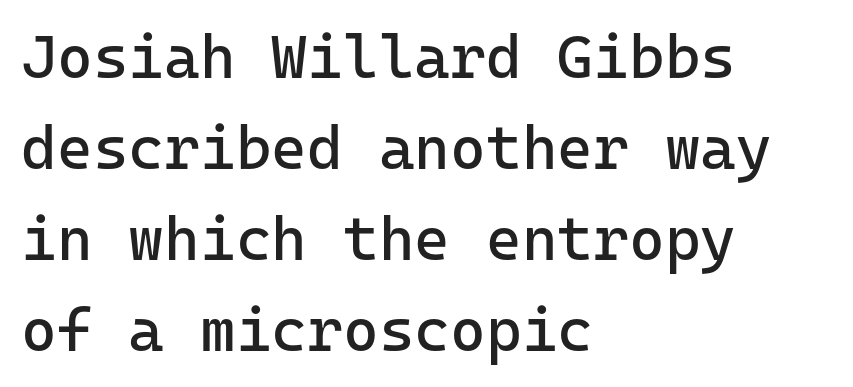
Words float on clear page, feet unadorned. Layout note: lines flush left. Posture: upright roman. Counters stay open thanks to moderate or lighter strokes.
